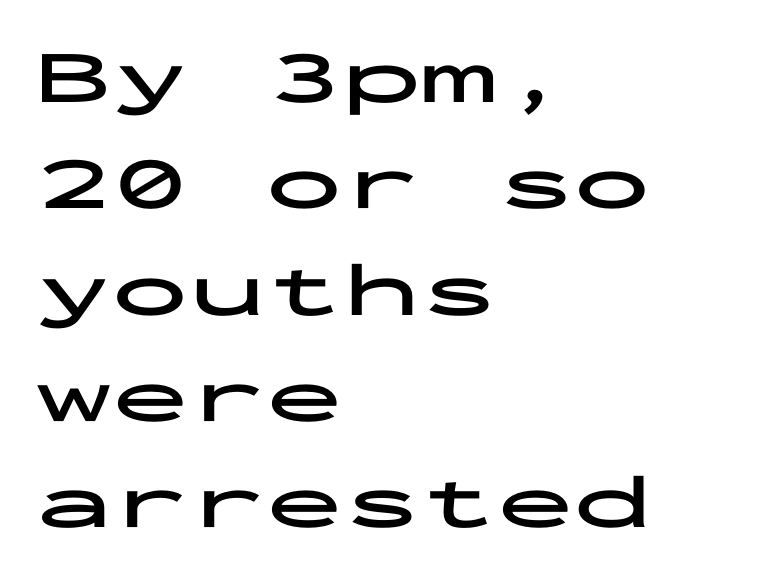
Q: Is the text bold? A: Yes.
Q: Is the text italic (slanted)? A: No, it is upright.
Q: Is the typeface a serif or a sans-serif typeface? A: Sans-serif.
Q: Is the text underlined? A: No.
Q: How is the paragraph aligned? A: Left-aligned.
Q: Is the spacing between letters normal or unusually wide? A: Normal.
Q: Is the spacing between lines tight, normal or loose? A: Normal.
Q: Width (condensed, normal, or wide)? A: Wide.
Q: Stroke contrast? A: Low.
Q: x-height? A: Medium.
Q: Monospaced? A: Yes.
